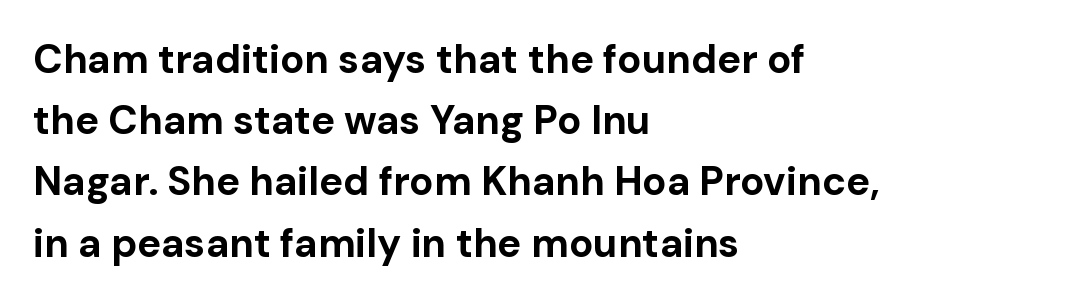
Character widths vary here, with narrow letters taking less room than wide ones. A normal amount of white space separates one row of letters from the next. Letter spacing: default. The glyphs in this specimen are sans serif. The space beneath each line is pristine and unruled. A student would call this left alignment; a typographer would say flush left, rag right.
